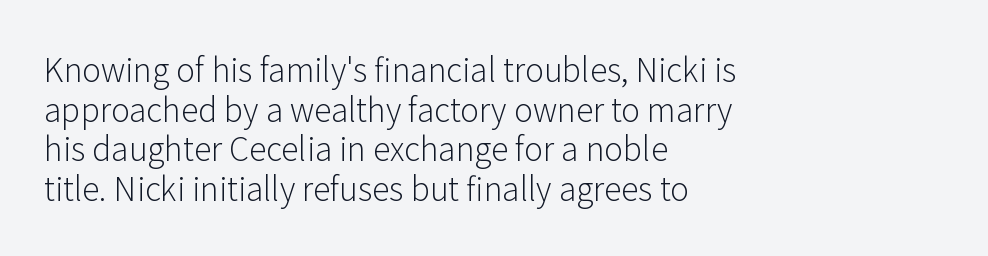
{"serif": "no", "italic": "no", "bold": "no", "weight": "light", "width": "normal", "stroke_contrast": "low", "x_height": "medium", "monospaced": "no", "underline": "no", "align": "left", "line_spacing_ratio": 1.24, "letter_spacing": "normal", "letter_spacing_em": 0.0, "glyph_px": 32}
